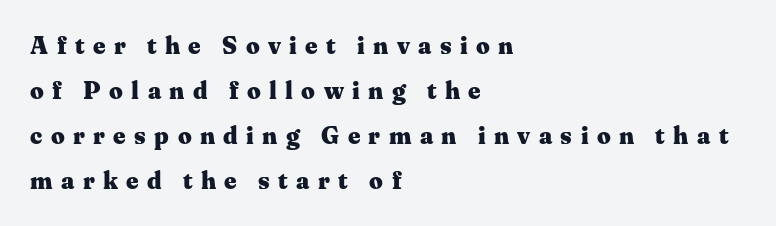
Q: Is the text bold? A: Yes.
Q: Is the text italic (slanted)? A: No, it is upright.
Q: Is the text underlined? A: No.
Q: How is the paragraph aligned? A: Left-aligned.
Q: Is the spacing between letters normal or unusually wide? A: Unusually wide.
